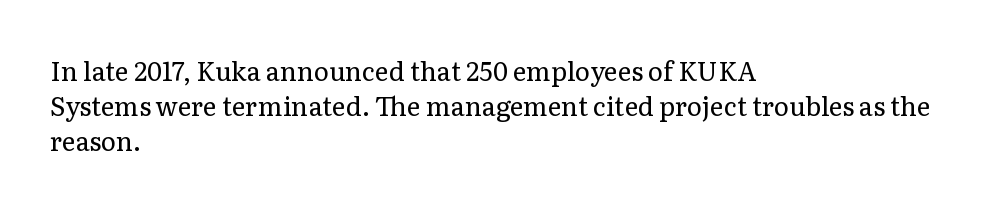
The strip under each line holds only bare page. Short note: letters normally spaced. The axis of the letterforms is exactly vertical. Line spacing here is normal. The rendering anchors every line to the left-hand side.
